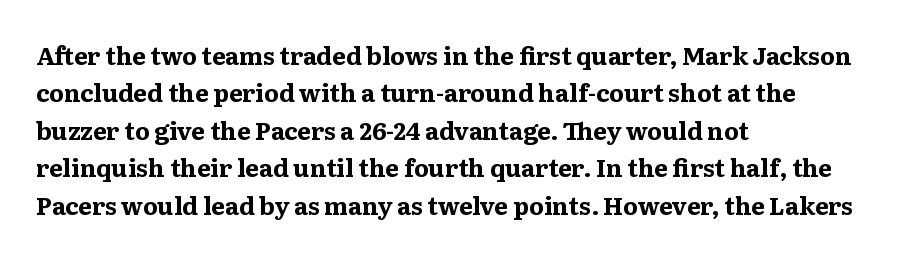
Underline: absent. Strokes here are thick enough to call this a true bold. This block has exactly the height ordinary leading produces. Standard letterfit; no display-style spreading of the glyphs. The lines are quadded left.
